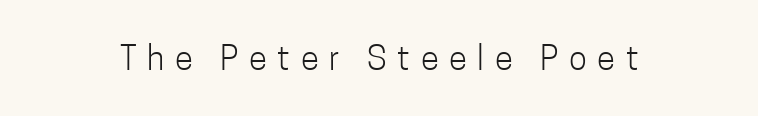
{"serif": "no", "italic": "no", "bold": "no", "weight": "light", "width": "condensed", "stroke_contrast": "low", "x_height": "medium", "monospaced": "no", "underline": "no", "letter_spacing": "wide", "letter_spacing_em": 0.32, "glyph_px": 33}
